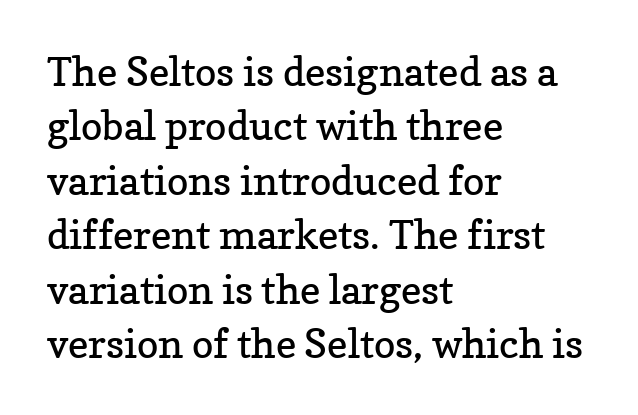
Small tapered or slab feet sit at the stroke ends, so this counts as serif. A clean baseline with only descenders dipping below it. The rendering anchors every line to the left-hand side. Here the designer chose a conventional face with non-uniform glyph widths.
